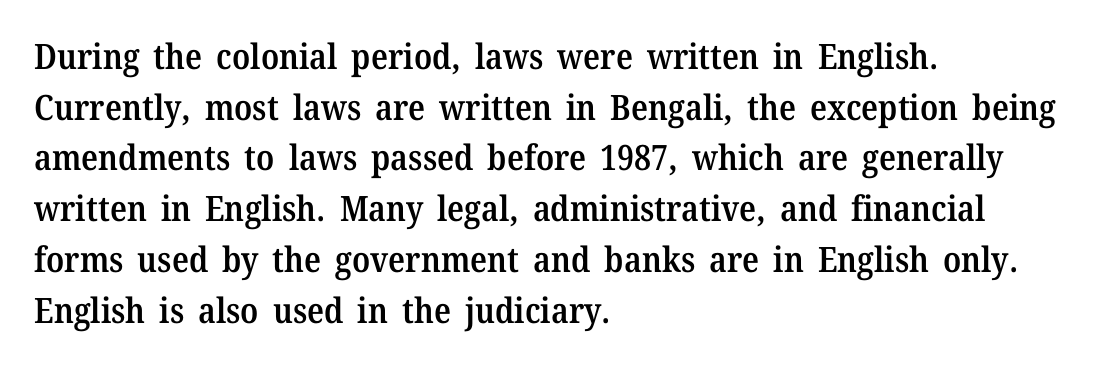
{"serif": "yes", "italic": "no", "bold": "semi", "weight": "semibold", "width": "normal", "stroke_contrast": "medium", "x_height": "medium", "monospaced": "no", "underline": "no", "align": "left", "line_spacing": "normal", "line_spacing_ratio": 1.45, "letter_spacing": "normal", "letter_spacing_em": 0.0, "glyph_px": 35}
